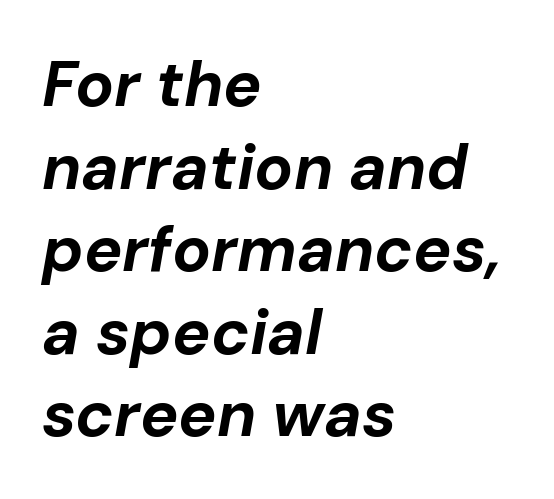
The image shows 64 px bold type, italic (leaning right); set left-aligned, normal line spacing (1.29x), normal letter spacing, not underlined; low stroke contrast and a medium x-height.
